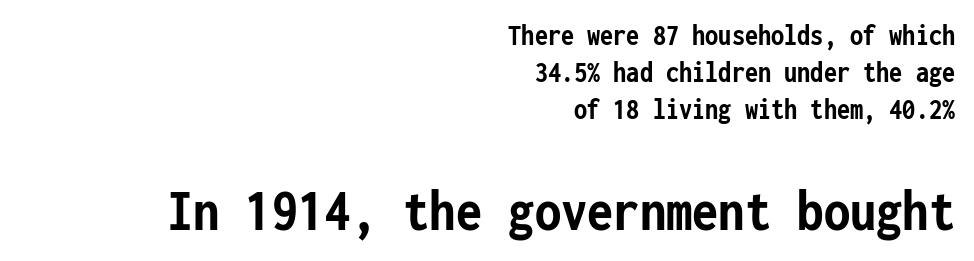
Of the two passages, the one underneath uses the larger point size. These lines are composed in type without serifs. Tracking here is standard; glyphs follow each other at the usual distance. Notice how the stems are strictly vertical — no italics here. As a designer I'd log this as weight 700, bold. Here the designer chose a console-style face with uniform glyph widths.
